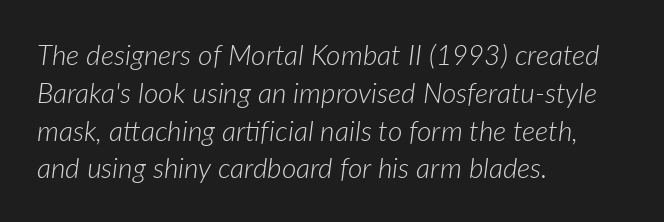
Q: Is the text bold? A: No.
Q: Is the text italic (slanted)? A: Yes, it leans right by about 7 degrees.
Q: Is the text underlined? A: No.
Q: How is the paragraph aligned? A: Left-aligned.
Q: Is the spacing between letters normal or unusually wide? A: Normal.
Q: Is the spacing between lines tight, normal or loose? A: Normal.
Q: Width (condensed, normal, or wide)? A: Normal.
Q: Stroke contrast? A: Low.
Q: x-height? A: Medium.
Q: Monospaced? A: No.
